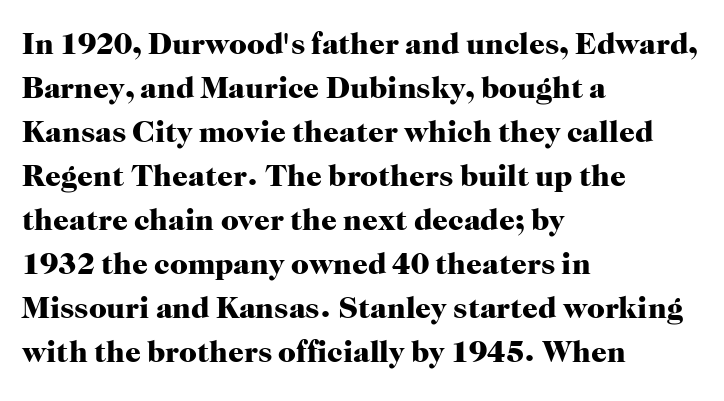
The image shows 31 px heavy serif type, upright; set left-aligned, normal line spacing (1.42x), normal letter spacing, not underlined; high stroke contrast and a medium x-height.
